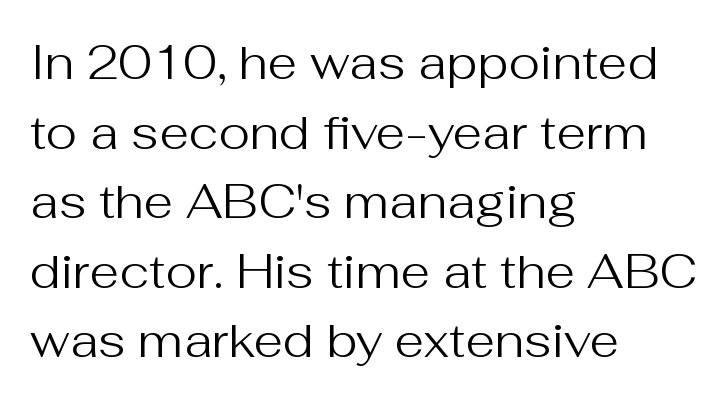
Q: Is the text bold? A: No.
Q: Is the text italic (slanted)? A: No, it is upright.
Q: Is the typeface a serif or a sans-serif typeface? A: Sans-serif.
Q: Is the text underlined? A: No.
Q: How is the paragraph aligned? A: Left-aligned.
Q: Is the spacing between letters normal or unusually wide? A: Normal.
Q: Is the spacing between lines tight, normal or loose? A: Normal.
Q: Width (condensed, normal, or wide)? A: Normal.
Q: Stroke contrast? A: Medium.
Q: x-height? A: Medium.
Q: Monospaced? A: No.
